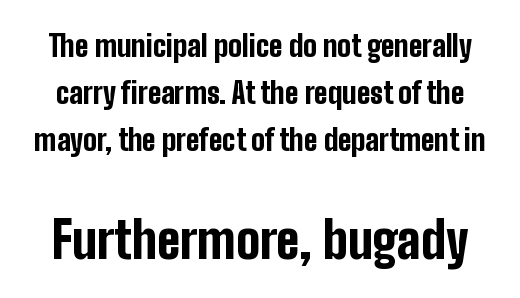
Caption: upper text group reduced, lower text group enlarged. In terms of leading, this rendering sits right in the middle. The passage shown has conventional tracking throughout. What kind of face is this? One without serifs — a sans. The rendering uses natural spacing where letterforms have individual widths.
